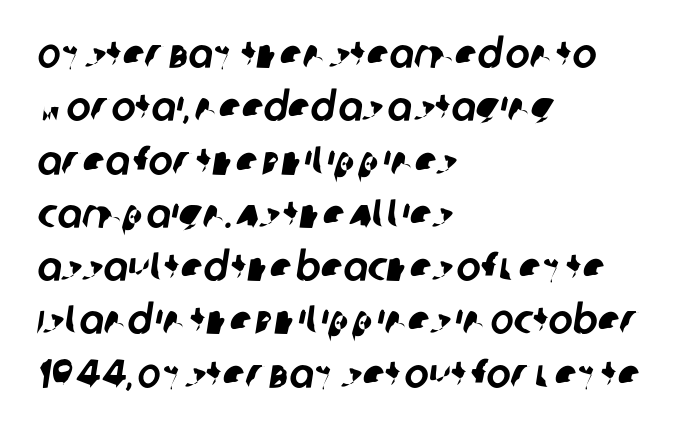
The image shows 41 px sans-serif type; set left-aligned, normal line spacing (1.3x), normal letter spacing, not underlined; low stroke contrast and a large x-height.
